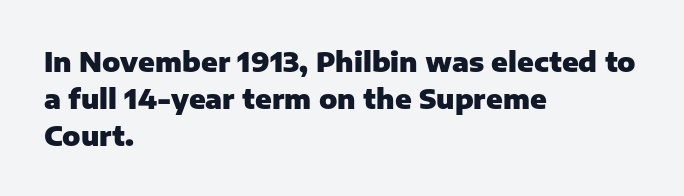
Q: Is the text bold? A: Yes.
Q: Is the text italic (slanted)? A: No, it is upright.
Q: Is the text underlined? A: No.
Q: How is the paragraph aligned? A: Left-aligned.
Q: Is the spacing between letters normal or unusually wide? A: Normal.
Q: Is the spacing between lines tight, normal or loose? A: Normal.
